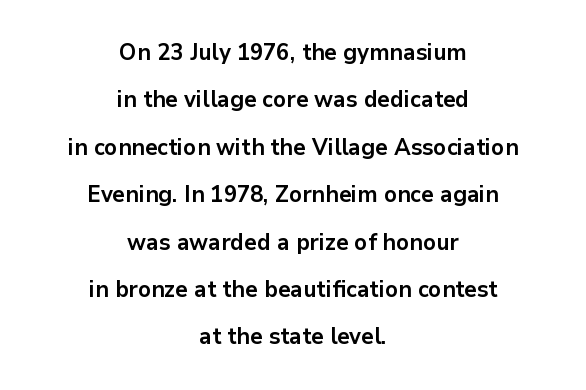
{"italic": "no", "bold": "yes", "underline": "no", "align": "center", "line_spacing": "loose", "line_spacing_ratio": 2.06, "letter_spacing": "normal", "letter_spacing_em": 0.0, "glyph_px": 23}
